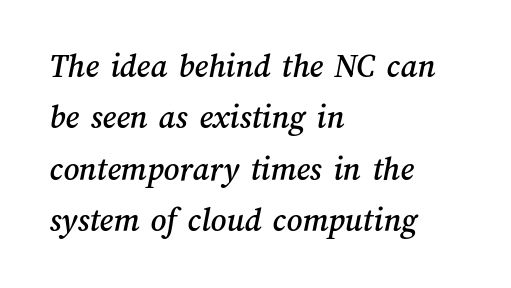
The image shows 34 px text type; set left-aligned, normal line spacing (1.51x), normal letter spacing, not underlined; medium stroke contrast and a medium x-height.
